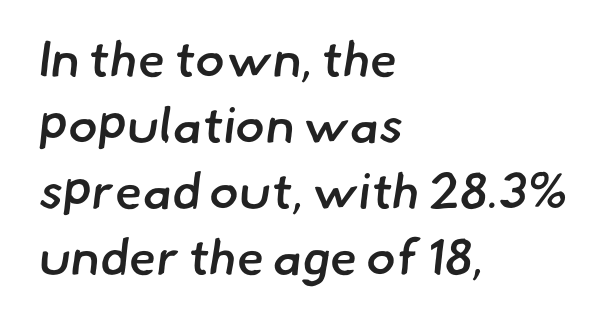
Note the varied advance widths — an 'i' is clearly narrower than an 'm'. Descender tails drop into unmarked territory. Each letter's strokes conclude bluntly, with no projecting serifs. Visually the block forms a straight wall on the left and a jagged coastline on the right. Letter spacing: default.
